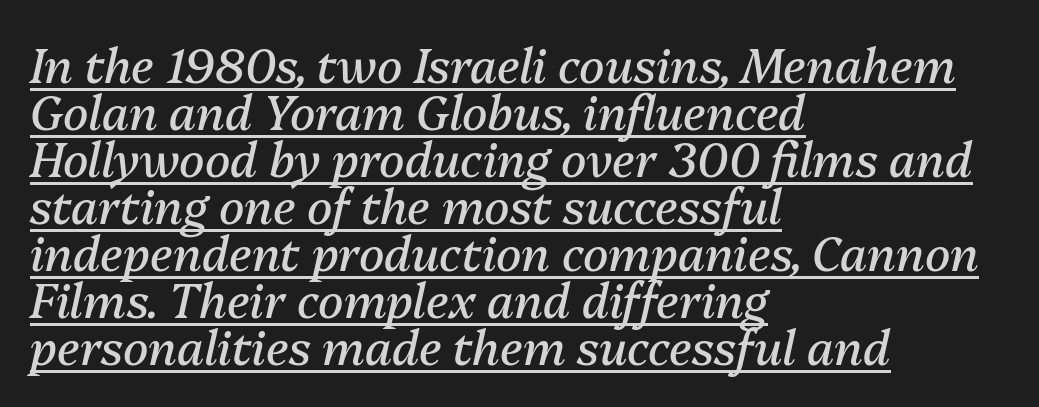
A typesetter would call this leading minimal, almost set solid. The face used here has a pronounced slope to its letters. You could call the tracking neutral — neither tight nor loose. The font is comparable to plain body text, perhaps lighter. Does a line run under the words? Yes, clearly. Note the varied advance widths — an 'i' is clearly narrower than an 'm'.
